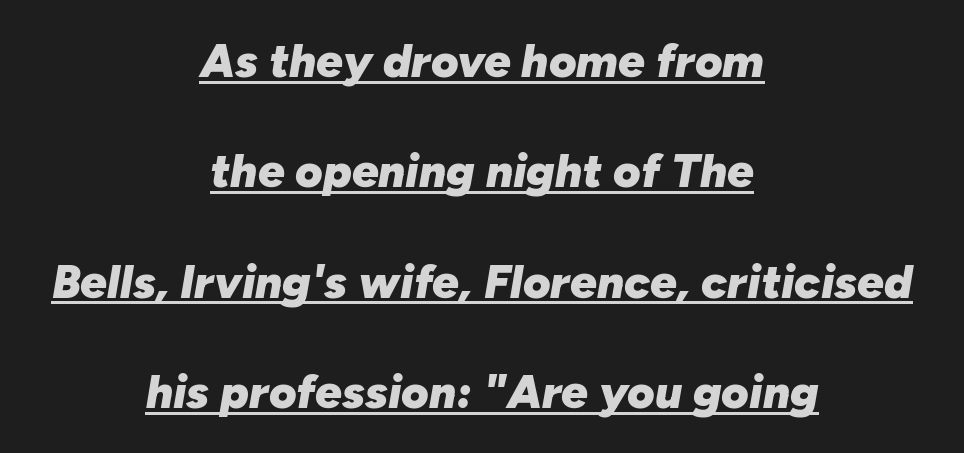
Q: Is the text bold? A: Yes.
Q: Is the text italic (slanted)? A: Yes, it leans right by about 10 degrees.
Q: Is the text underlined? A: Yes.
Q: How is the paragraph aligned? A: Centered.
Q: Is the spacing between letters normal or unusually wide? A: Normal.
Q: Is the spacing between lines tight, normal or loose? A: Loose.
Q: Width (condensed, normal, or wide)? A: Normal.
Q: Stroke contrast? A: Low.
Q: x-height? A: Medium.
Q: Monospaced? A: No.
